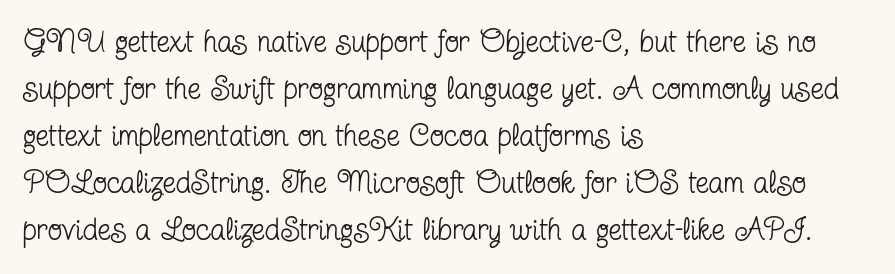
The image shows 30 px regular-weight, condensed serif type, upright; set left-aligned, normal line spacing (1.57x), normal letter spacing, not underlined; low stroke contrast and a medium x-height.
